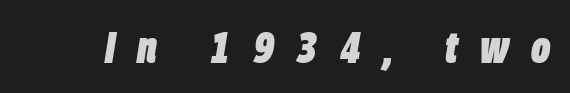
The image shows 45 px heavy, condensed type, italic (leaning right); set unusually wide letter spacing (+0.49 em), not underlined; low stroke contrast and a large x-height.
